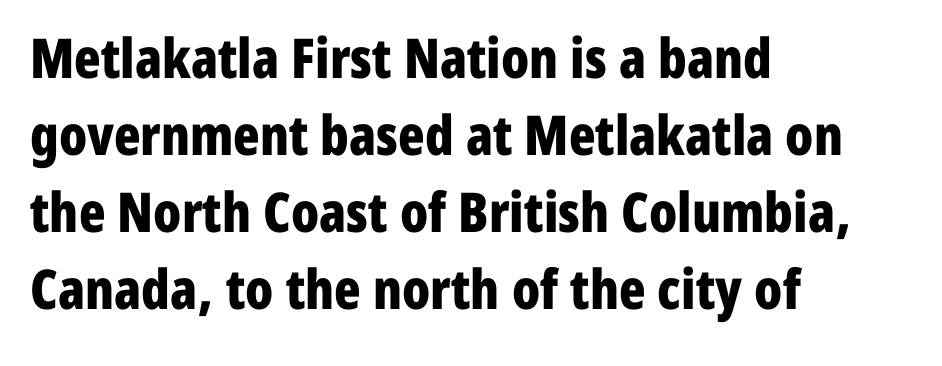
{"serif": "no", "italic": "no", "bold": "yes", "weight": "bold", "width": "condensed", "stroke_contrast": "low", "x_height": "medium", "monospaced": "no", "underline": "no", "align": "left", "line_spacing": "normal", "line_spacing_ratio": 1.4, "letter_spacing": "normal", "letter_spacing_em": 0.0, "glyph_px": 55}
